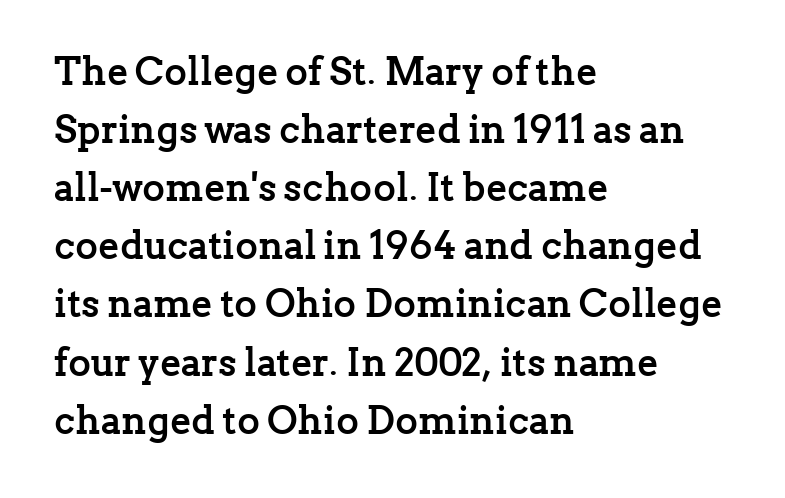
Q: Is the text bold? A: Yes.
Q: Is the text italic (slanted)? A: No, it is upright.
Q: Is the typeface a serif or a sans-serif typeface? A: Serif.
Q: Is the text underlined? A: No.
Q: How is the paragraph aligned? A: Left-aligned.
Q: Is the spacing between letters normal or unusually wide? A: Normal.
Q: Is the spacing between lines tight, normal or loose? A: Normal.
Q: Width (condensed, normal, or wide)? A: Normal.
Q: Stroke contrast? A: Low.
Q: x-height? A: Medium.
Q: Monospaced? A: No.
